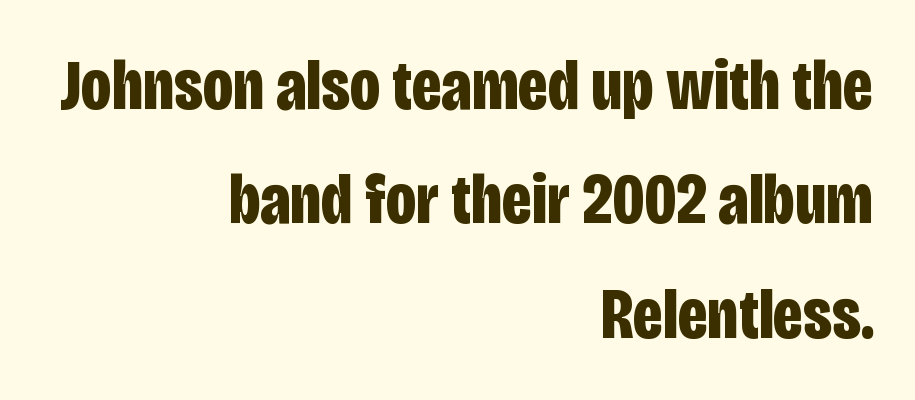
The image shows 72 px bold, condensed sans-serif type, upright; set right-aligned, normal line spacing (1.59x), normal letter spacing, not underlined; low stroke contrast and a large x-height.
